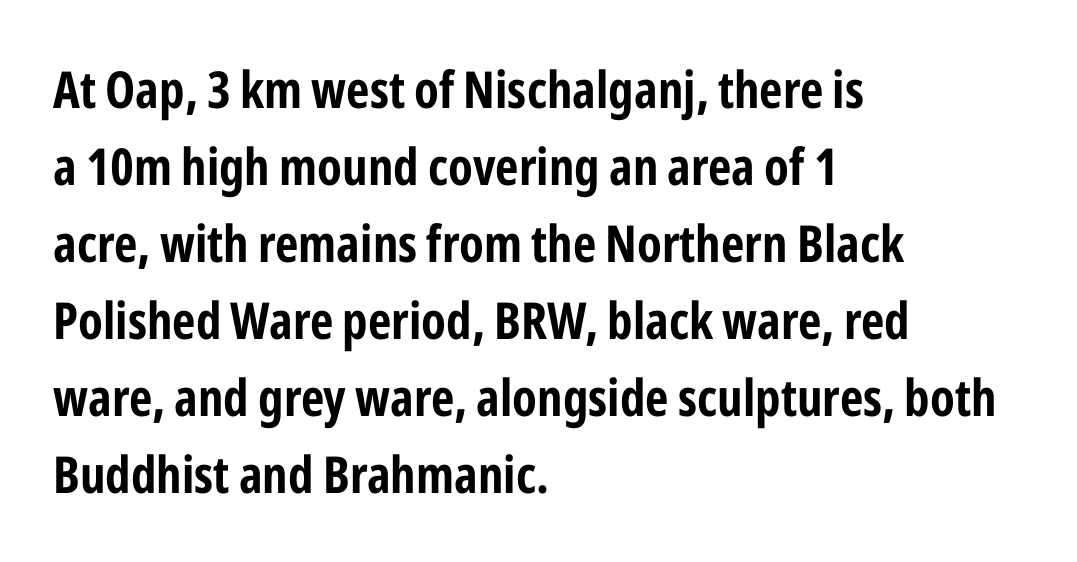
{"serif": "no", "italic": "no", "bold": "yes", "weight": "bold", "width": "condensed", "stroke_contrast": "low", "x_height": "medium", "monospaced": "no", "underline": "no", "align": "left", "line_spacing": "normal", "line_spacing_ratio": 1.51, "letter_spacing": "normal", "letter_spacing_em": 0.0, "glyph_px": 51}
